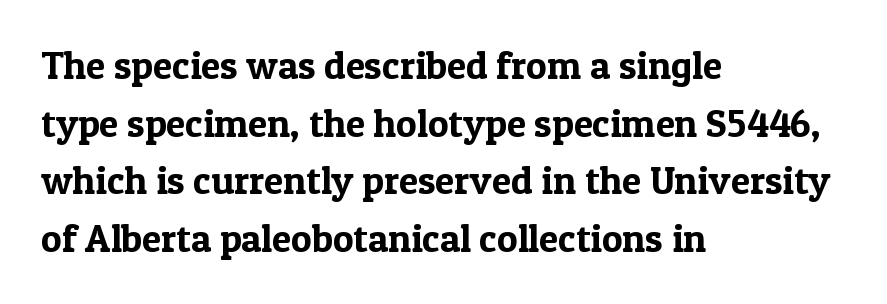
The image shows 39 px serif type, upright; set left-aligned, normal line spacing (1.48x), normal letter spacing, not underlined; a medium x-height.
